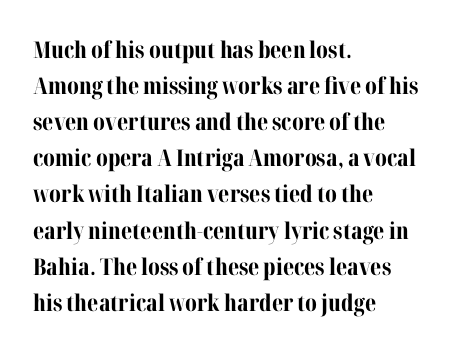
{"italic": "no", "bold": "yes", "underline": "no", "align": "left", "line_spacing": "normal", "line_spacing_ratio": 1.57, "letter_spacing": "normal", "letter_spacing_em": 0.0, "glyph_px": 23}
